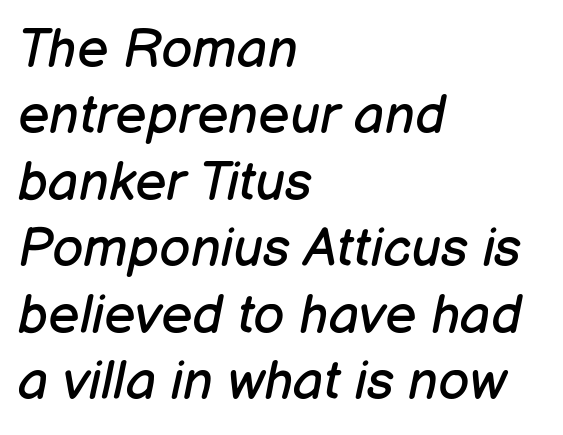
Q: Is the text bold? A: No.
Q: Is the text italic (slanted)? A: Yes, it leans right by about 12 degrees.
Q: Is the text underlined? A: No.
Q: How is the paragraph aligned? A: Left-aligned.
Q: Is the spacing between letters normal or unusually wide? A: Normal.
Q: Width (condensed, normal, or wide)? A: Normal.
Q: Stroke contrast? A: Low.
Q: x-height? A: Medium.
Q: Monospaced? A: No.
